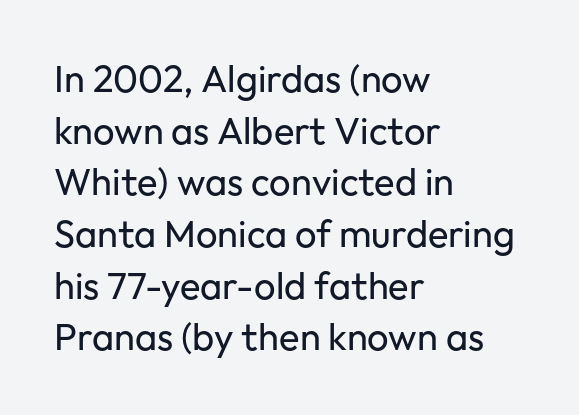
The image shows 38 px regular-weight sans-serif type, upright; set left-aligned, normal line spacing (1.36x), normal letter spacing, not underlined; low stroke contrast and a medium x-height.
